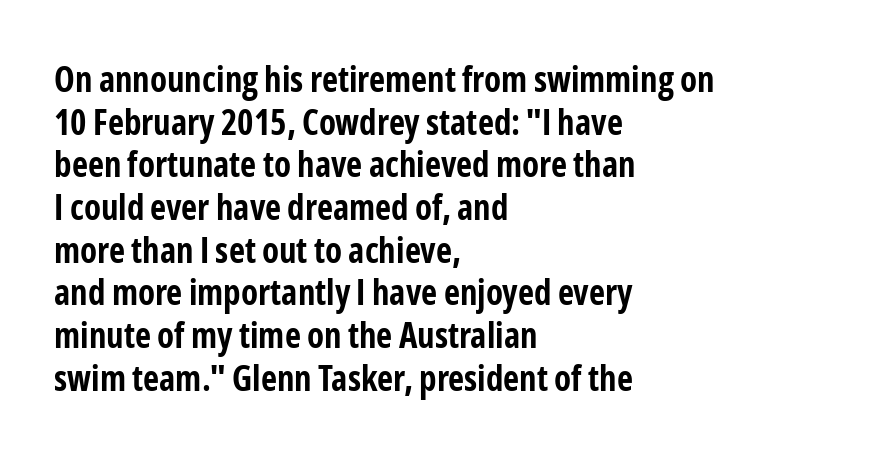
The area under the type is left untouched. The text was rendered using a sans face with plain stroke endings. What stands out about the letter spacing? Nothing — it is the standard amount. The letters stand straight up with perfectly vertical stems. Proportional: the letters do not fall into vertical columns.
